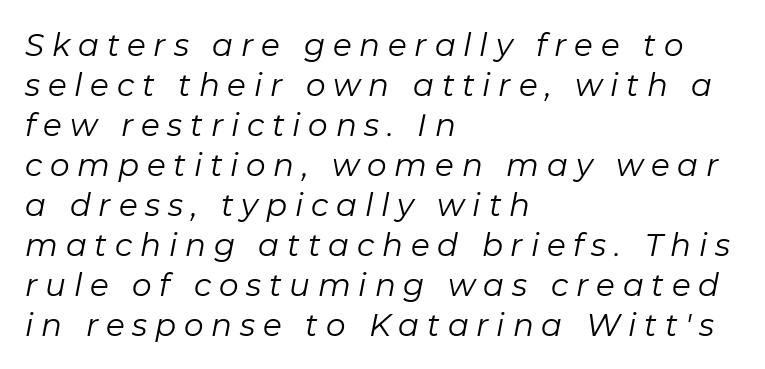
Q: Is the text bold? A: No.
Q: Is the text italic (slanted)? A: Yes, it leans right by about 11 degrees.
Q: Is the text underlined? A: No.
Q: How is the paragraph aligned? A: Left-aligned.
Q: Is the spacing between letters normal or unusually wide? A: Unusually wide.
Q: Is the spacing between lines tight, normal or loose? A: Normal.
Q: Width (condensed, normal, or wide)? A: Normal.
Q: Stroke contrast? A: Low.
Q: x-height? A: Medium.
Q: Monospaced? A: No.
